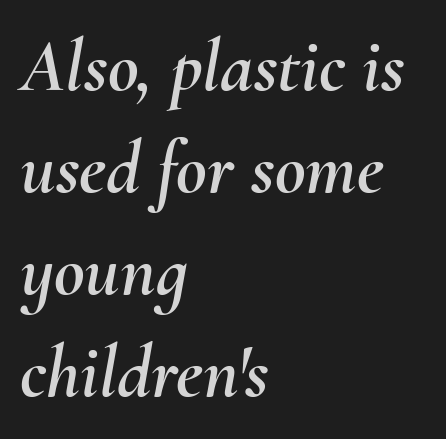
The image shows 75 px text type, italic (leaning right); set left-aligned, normal line spacing (1.36x), normal letter spacing, not underlined; medium stroke contrast and a small x-height.
